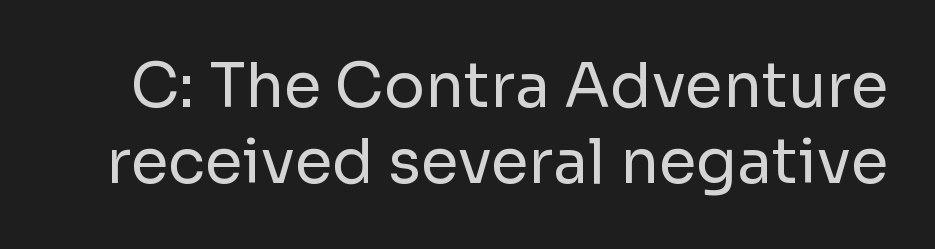
The image shows 61 px regular-weight sans-serif type, upright; set normal line spacing (1.25x), normal letter spacing, not underlined; low stroke contrast and a medium x-height.
